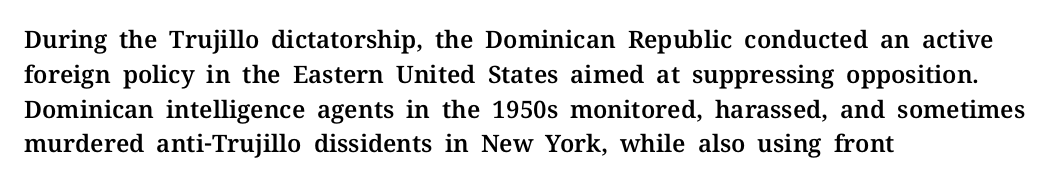
The image shows 24 px text type, upright; set left-aligned, normal line spacing (1.45x), normal letter spacing, not underlined.
